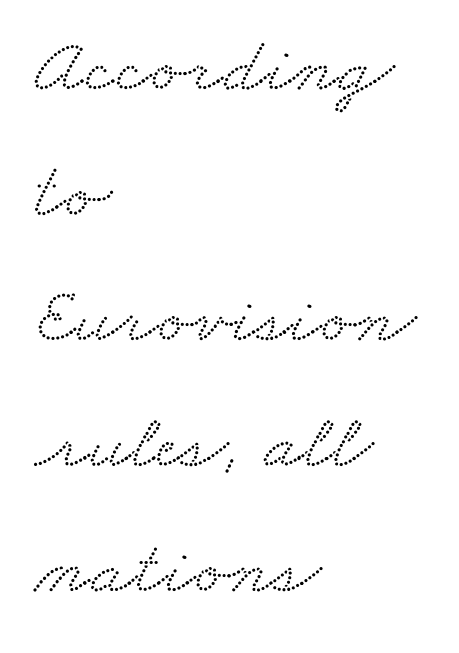
The image shows 79 px wide serif type; set left-aligned, normal line spacing (1.59x), normal letter spacing, not underlined; low stroke contrast and a small x-height.
